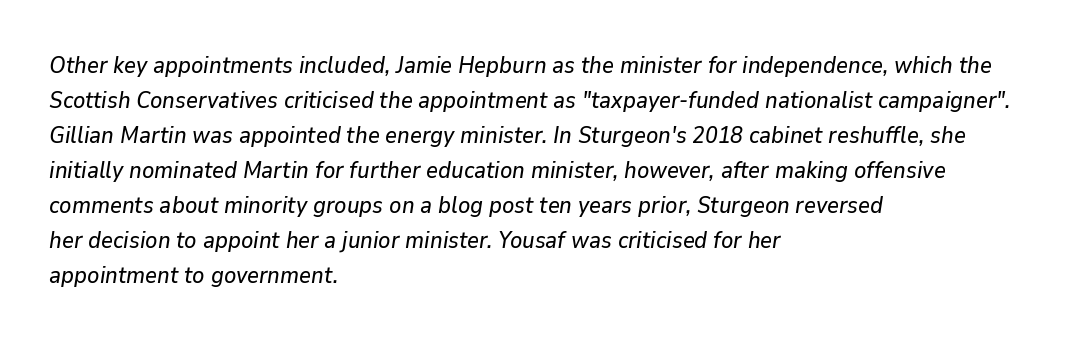
The image shows 23 px text type, italic (leaning right); set left-aligned, normal line spacing (1.52x), normal letter spacing, not underlined.
